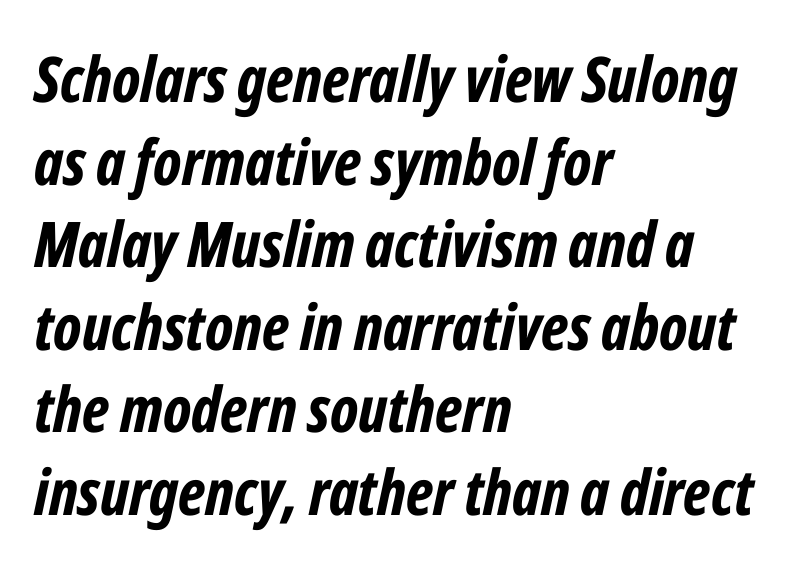
Compared with an ordinary text face, these strokes are far heavier — a full bold. The passage shown is typed in a proportional face where columns would drift. Posture: slanted. Leftover space on each line is placed entirely after the last word. Short note: letters normally spaced. Decoration check: the copy has no underline.
